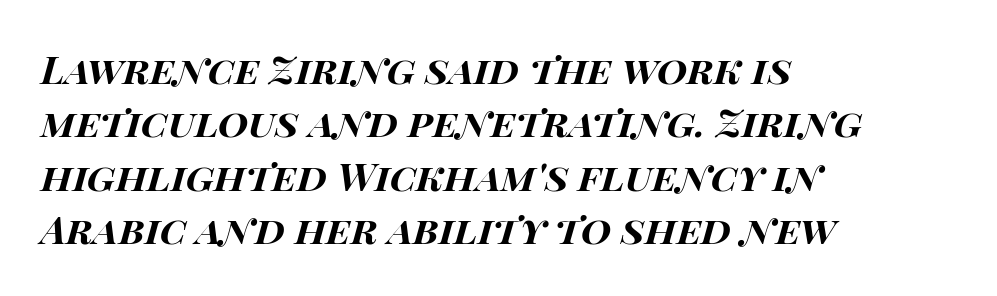
{"italic": "yes", "lean": "right", "slant_degrees": 15, "bold": "yes", "weight": "bold", "width": "wide", "stroke_contrast": "high", "x_height": "large", "monospaced": "no", "underline": "no", "align": "left", "line_spacing": "normal", "line_spacing_ratio": 1.37, "letter_spacing": "normal", "letter_spacing_em": 0.0, "glyph_px": 39}
